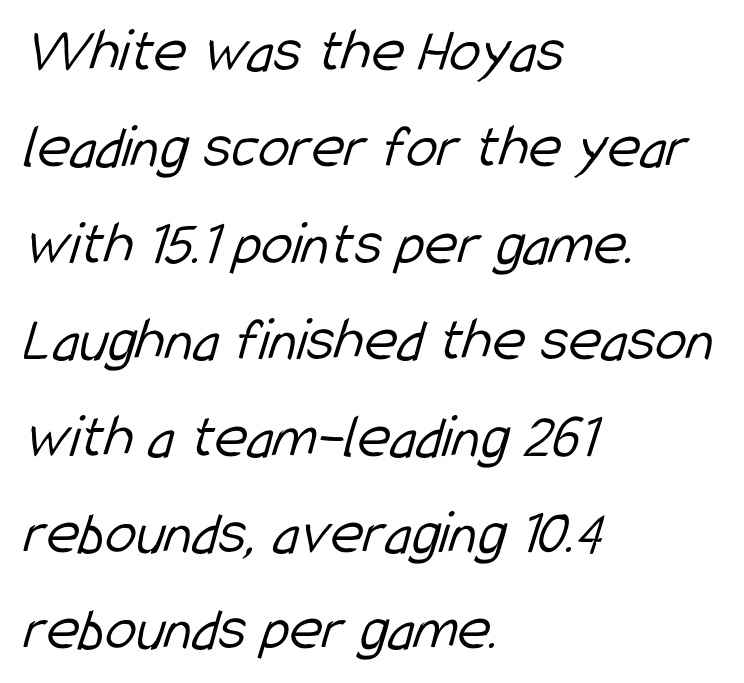
{"serif": "no", "bold": "no", "weight": "light", "width": "condensed", "stroke_contrast": "low", "x_height": "medium", "monospaced": "no", "underline": "no", "align": "left", "line_spacing": "normal", "line_spacing_ratio": 1.53, "letter_spacing": "normal", "letter_spacing_em": 0.0, "glyph_px": 63}
